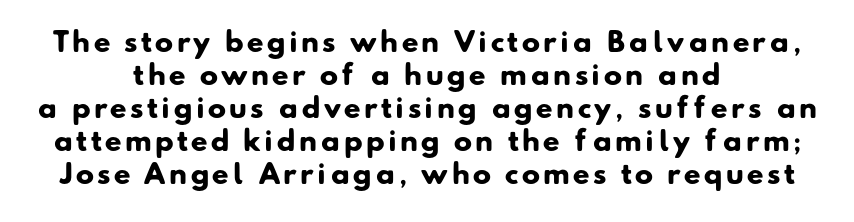
{"bold": "yes", "underline": "no", "align": "center", "line_spacing_ratio": 1.22, "glyph_px": 27}
